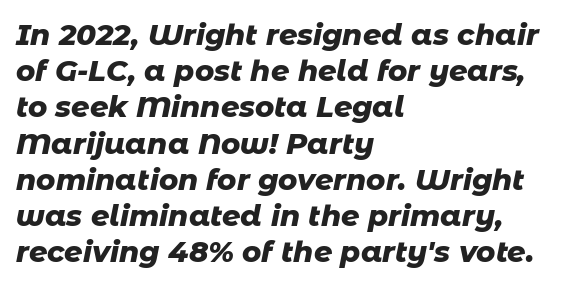
Q: Is the text bold? A: Yes.
Q: Is the text italic (slanted)? A: Yes, it leans right by about 11 degrees.
Q: Is the text underlined? A: No.
Q: How is the paragraph aligned? A: Left-aligned.
Q: Is the spacing between letters normal or unusually wide? A: Normal.
Q: Is the spacing between lines tight, normal or loose? A: Normal.
Q: Width (condensed, normal, or wide)? A: Normal.
Q: Stroke contrast? A: Low.
Q: x-height? A: Medium.
Q: Monospaced? A: No.
